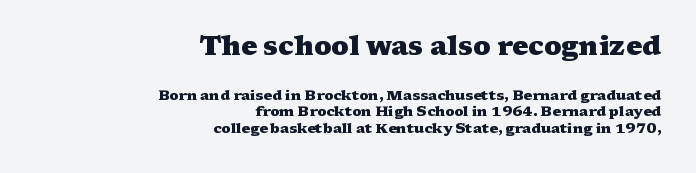
{"italic": "no", "bold": "yes", "underline": "no", "align": "right", "line_spacing_ratio": 1.19, "letter_spacing": "normal", "letter_spacing_em": 0.0, "larger_block": "first", "size_ratio": 1.93, "glyph_px": 27}
